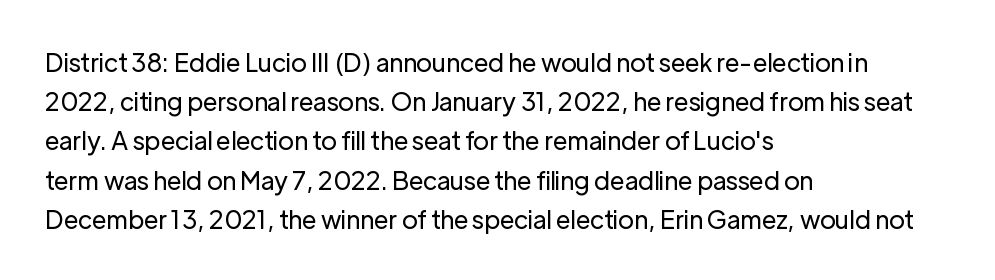
The image shows 25 px text type, upright; set left-aligned, normal line spacing (1.57x), normal letter spacing, not underlined.
